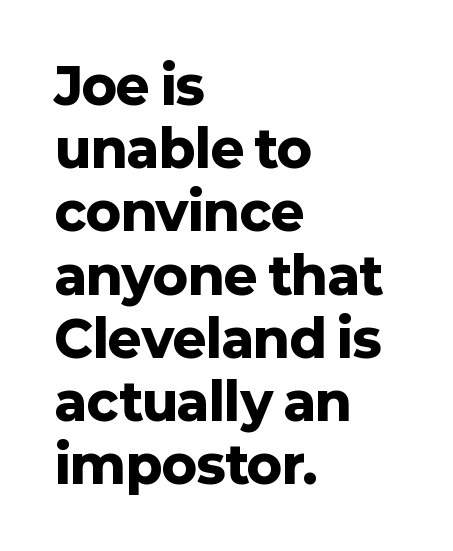
Each letter's strokes conclude bluntly, with no projecting serifs. Heavy-handed strokes throughout: this text is bold. The passage shown is not underscored anywhere. This is roman type, the default non-slanted kind.
